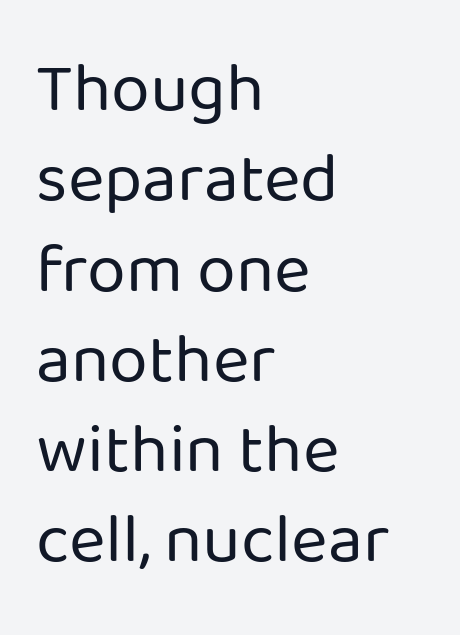
Think of a printed novel: that variable character pitch is what you see here. The vertical gap from one line to the next is medium. The space beneath each line is pristine and unruled. Nope, not italic — everything's standing straight. The passage shown is not bold in any degree. Standard letterfit; no display-style spreading of the glyphs.
